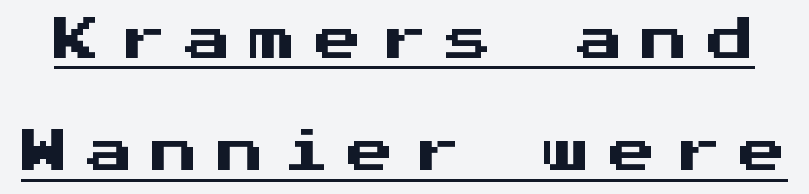
Each word looks stretched out because of the extra space between its letters. This sample uses a sans-serif face. Every word sits above its own underline. Posture: vertical. Notice the wide empty band between every row — that's loose leading.
